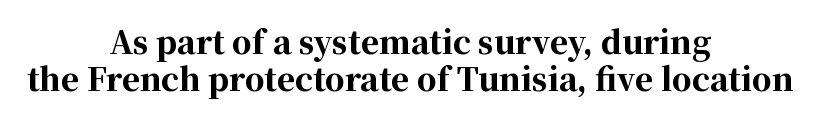
The image shows 31 px bold serif type, upright; set centered, line spacing 1.19x, normal letter spacing, not underlined; high stroke contrast and a medium x-height.
